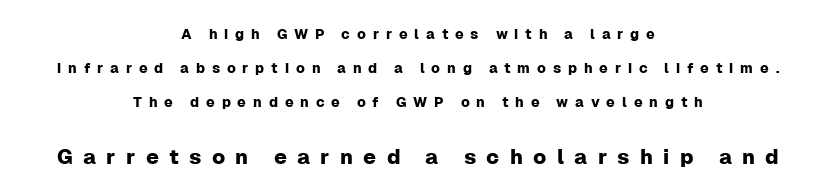
Q: Is the text italic (slanted)? A: No, it is upright.
Q: Is the text underlined? A: No.
Q: How is the paragraph aligned? A: Centered.
Q: Is the spacing between letters normal or unusually wide? A: Unusually wide.
Q: Is the spacing between lines tight, normal or loose? A: Loose.
Q: Which block of text is set in a larger size, the first (top) or the second (bottom)? A: The second (bottom) one.
